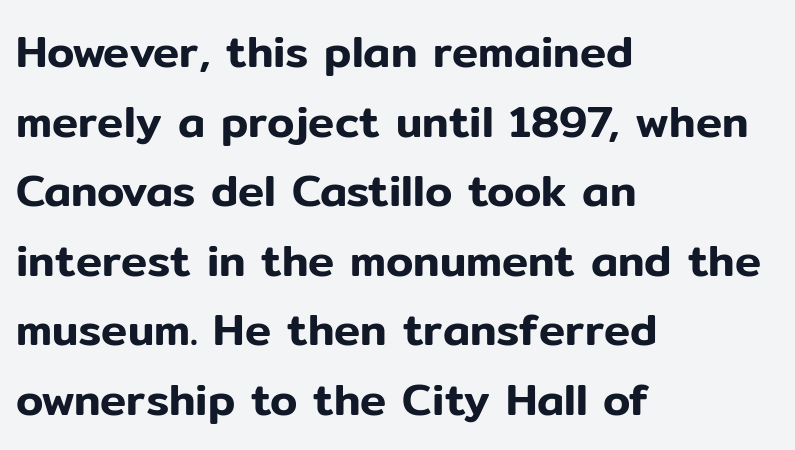
Short and long lines alike share a common starting point at left. Line spacing here is normal. Rendered with straight, roman letterforms. Is the letter spacing exaggerated? No — it looks like the ordinary default.
